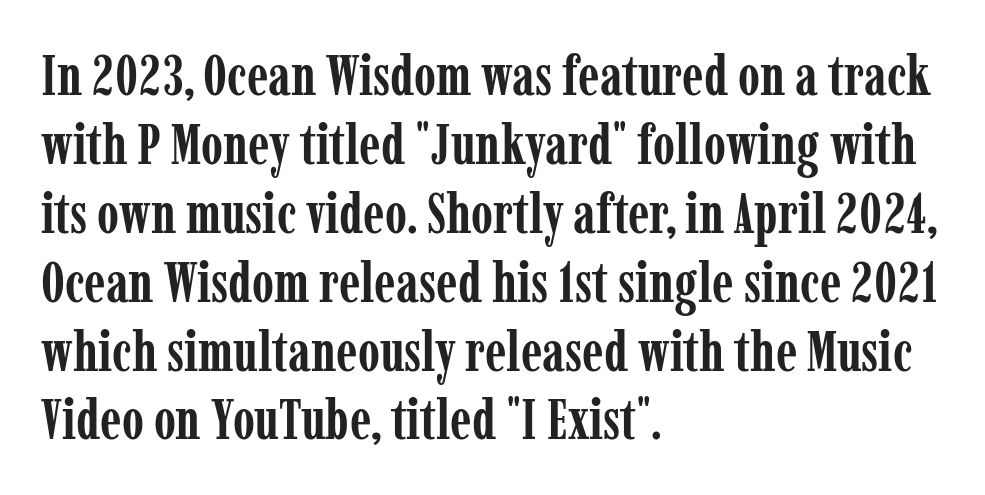
The image shows 56 px semibold, condensed serif type, upright; set left-aligned, line spacing 1.23x, normal letter spacing, not underlined; low stroke contrast and a medium x-height.
